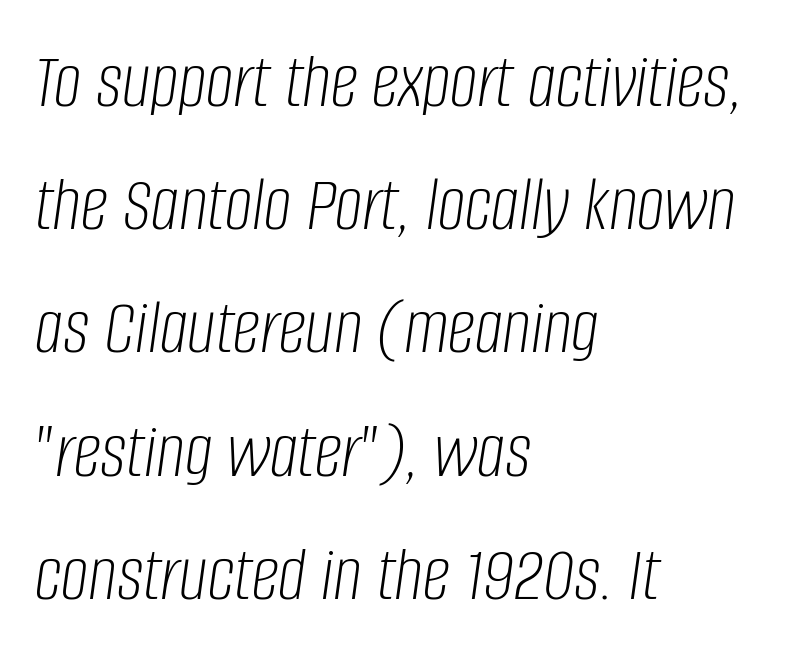
The image shows 78 px light, condensed type, italic (leaning right); set left-aligned, normal line spacing (1.58x), normal letter spacing, not underlined; low stroke contrast and a large x-height.
